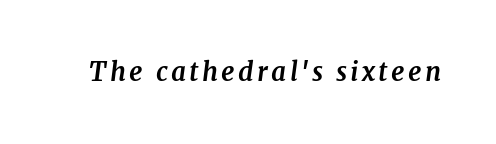
The rendering uses a bold face; every stroke is thick and dark. Italic? Definitely — the glyphs are oblique. Clear beneath every line of the passage.
